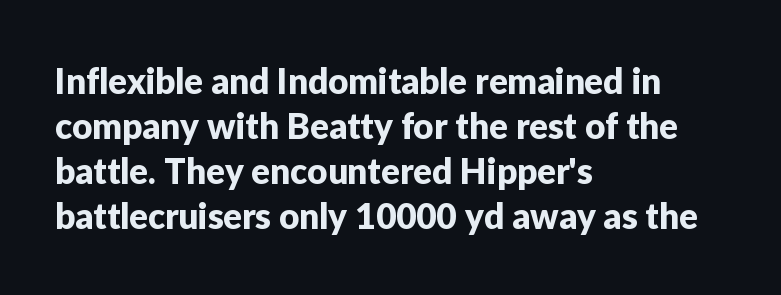
Every character sits straight up, as roman type does. The text block is weighted toward the left margin, trailing off unevenly rightward. The typeface chosen for these lines omits serifs. Underlining? Definitely not there.
